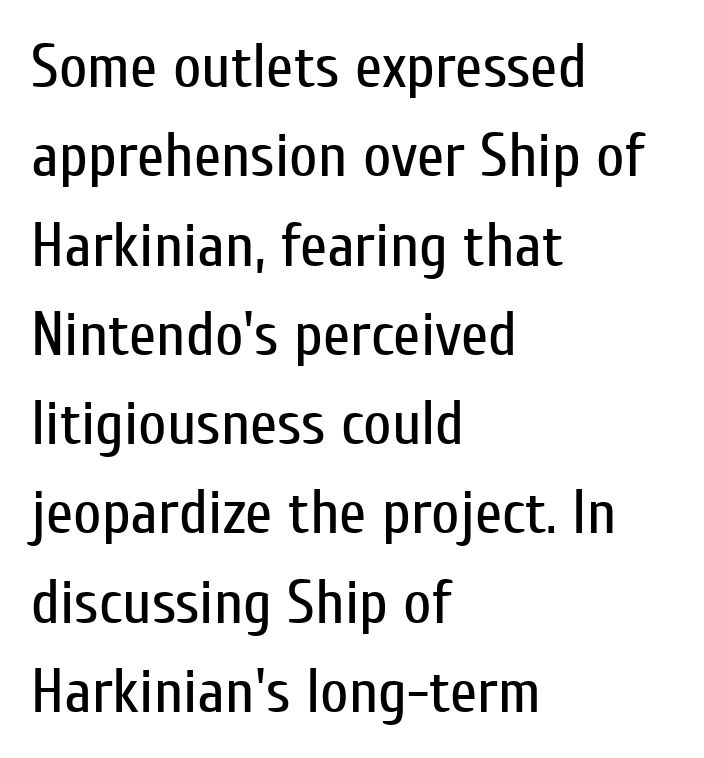
Q: Is the text bold? A: No.
Q: Is the text italic (slanted)? A: No, it is upright.
Q: Is the typeface a serif or a sans-serif typeface? A: Sans-serif.
Q: Is the text underlined? A: No.
Q: How is the paragraph aligned? A: Left-aligned.
Q: Is the spacing between letters normal or unusually wide? A: Normal.
Q: Is the spacing between lines tight, normal or loose? A: Normal.
Q: Width (condensed, normal, or wide)? A: Condensed.
Q: Stroke contrast? A: Low.
Q: x-height? A: Medium.
Q: Monospaced? A: No.
